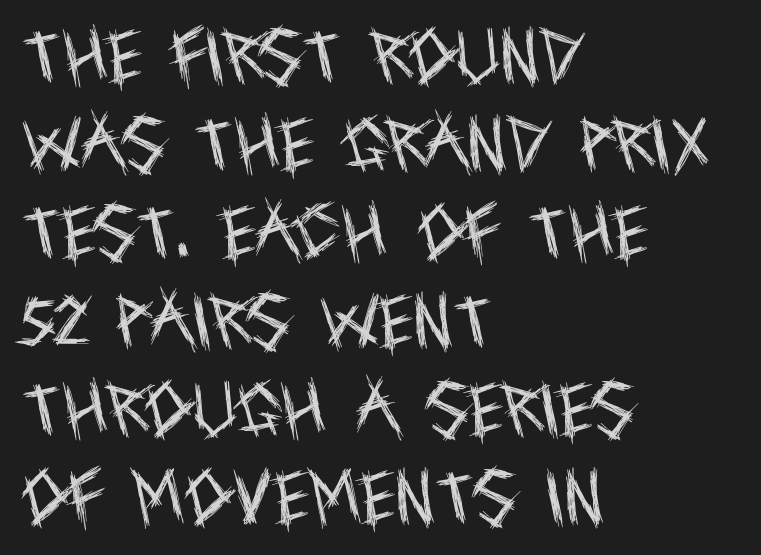
The image shows 60 px regular-weight, condensed sans-serif type, upright; set left-aligned, normal line spacing (1.47x), normal letter spacing, not underlined; a large x-height.
